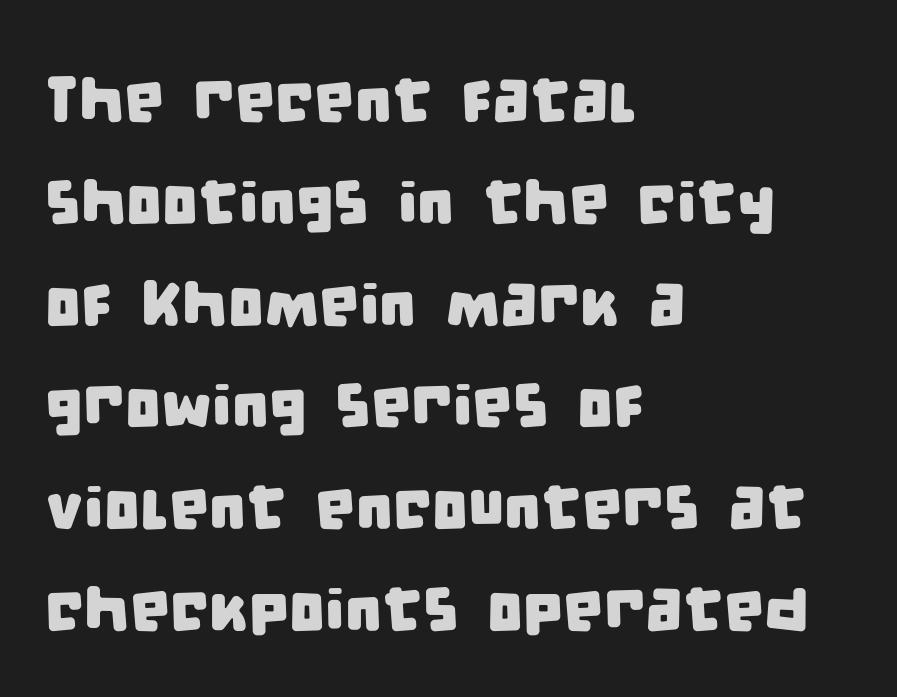
The image shows 64 px condensed sans-serif type; set left-aligned, normal line spacing (1.59x), normal letter spacing, not underlined; low stroke contrast and a large x-height.
